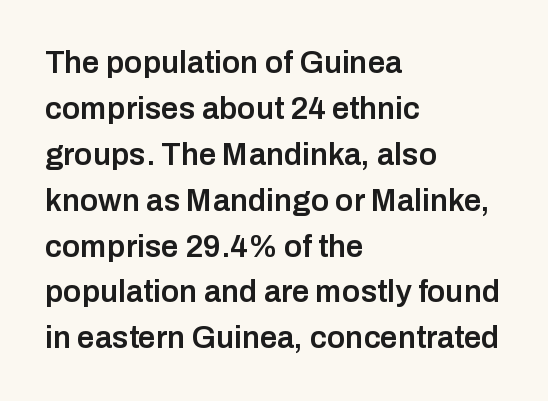
Q: Is the text bold? A: Semi-bold.
Q: Is the text italic (slanted)? A: No, it is upright.
Q: Is the typeface a serif or a sans-serif typeface? A: Sans-serif.
Q: Is the text underlined? A: No.
Q: How is the paragraph aligned? A: Left-aligned.
Q: Is the spacing between letters normal or unusually wide? A: Normal.
Q: Is the spacing between lines tight, normal or loose? A: Normal.
Q: Width (condensed, normal, or wide)? A: Normal.
Q: Stroke contrast? A: Low.
Q: x-height? A: Medium.
Q: Monospaced? A: No.
